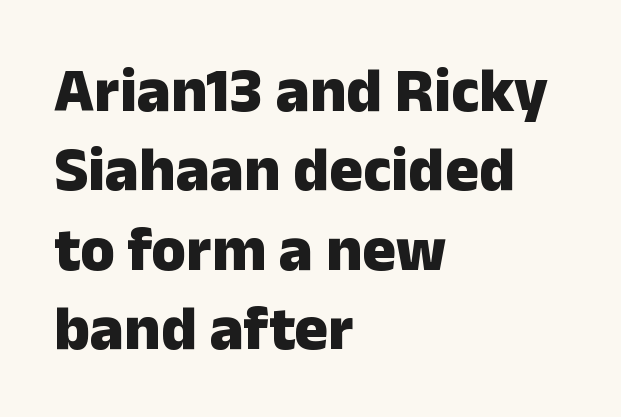
The image shows 63 px heavy sans-serif type, upright; set left-aligned, normal line spacing (1.26x), normal letter spacing, not underlined; low stroke contrast and a medium x-height.
